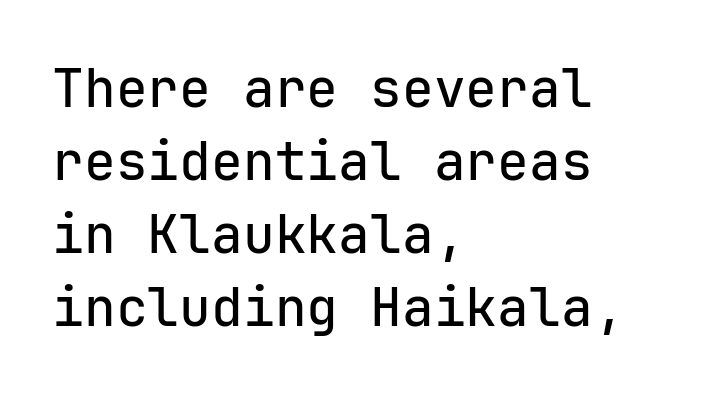
Grotesque or geometric, the face here clearly has no serifs. Every character here occupies the same horizontal width, giving the sample a typewriter-like rhythm. Caption: multi-line text, flush left, ragged right. It's the straight-up-and-down kind of type. Observe the ordinary spacing: letters are neighbours, not strangers.
